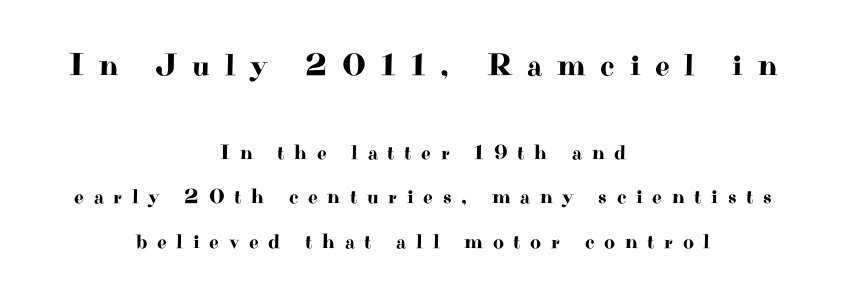
Airy leading. The rendering shows small feet on the letterforms — a serif design. Words float on clear page, feet unadorned. Spacing verdict: proportional, widths tailored to each character. Reading top to bottom, the characters get smaller at the block break.
